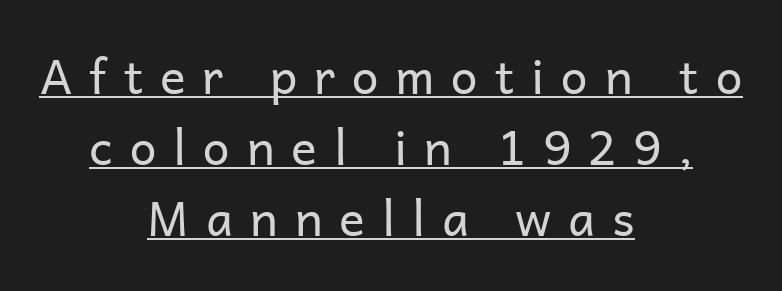
{"serif": "no", "italic": "no", "bold": "no", "weight": "regular", "width": "normal", "stroke_contrast": "low", "x_height": "medium", "monospaced": "no", "underline": "yes", "align": "center", "line_spacing": "normal", "line_spacing_ratio": 1.48, "letter_spacing": "wide", "letter_spacing_em": 0.35, "glyph_px": 48}
